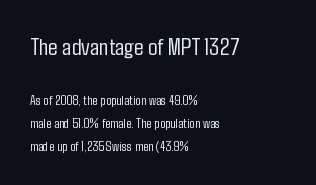
{"italic": "no", "bold": "no", "underline": "no", "align": "left", "line_spacing": "normal", "line_spacing_ratio": 1.65, "letter_spacing": "normal", "letter_spacing_em": 0.0, "larger_block": "first", "size_ratio": 1.79, "glyph_px": 25}
